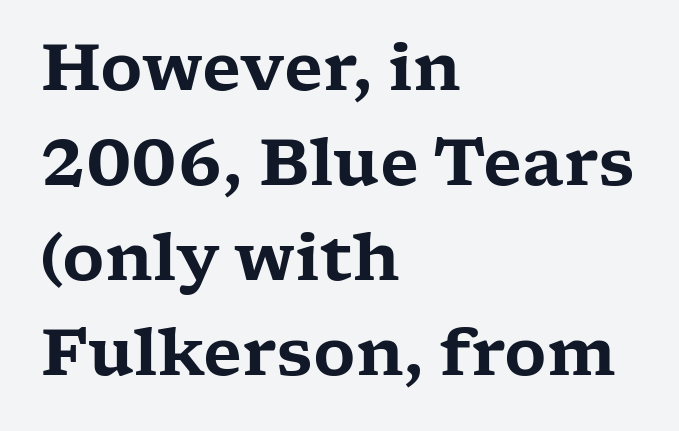
{"serif": "yes", "italic": "no", "width": "wide", "stroke_contrast": "low", "x_height": "medium", "monospaced": "no", "underline": "no", "align": "left", "line_spacing": "normal", "line_spacing_ratio": 1.46, "letter_spacing": "normal", "letter_spacing_em": 0.0, "glyph_px": 65}
